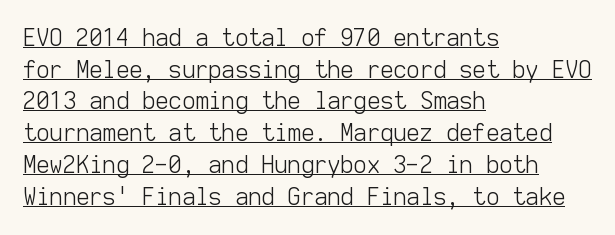
Compared with typical body copy, the letter spacing here is the same. The letterforms sit at book weight or below. If you drew a line through each stem, it would be perfectly vertical. Does a line run under the words? Yes, clearly.
